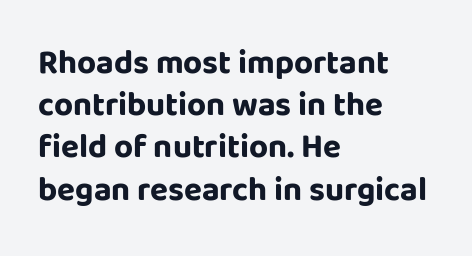
Q: Is the text bold? A: Yes.
Q: Is the text italic (slanted)? A: No, it is upright.
Q: Is the typeface a serif or a sans-serif typeface? A: Sans-serif.
Q: Is the text underlined? A: No.
Q: How is the paragraph aligned? A: Left-aligned.
Q: Is the spacing between letters normal or unusually wide? A: Normal.
Q: Is the spacing between lines tight, normal or loose? A: Normal.
Q: Width (condensed, normal, or wide)? A: Normal.
Q: Stroke contrast? A: Low.
Q: x-height? A: Large.
Q: Monospaced? A: No.
